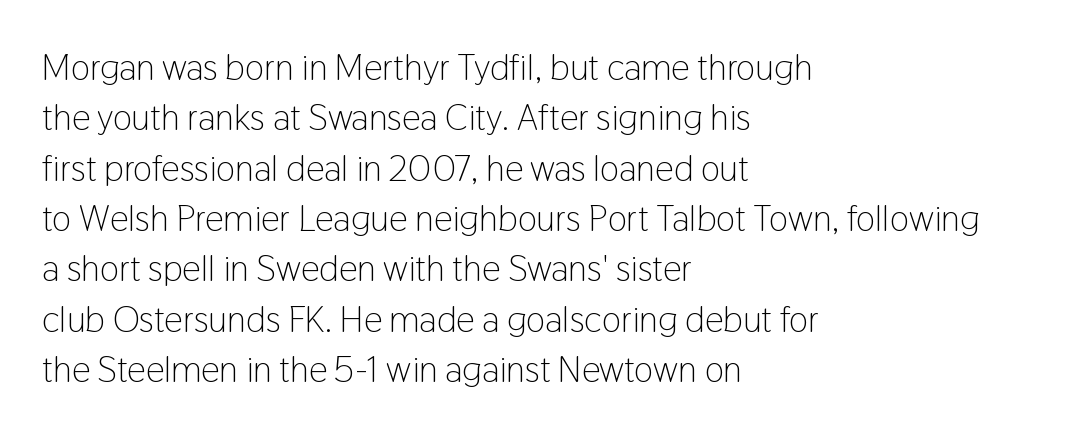
{"serif": "no", "italic": "no", "bold": "no", "weight": "light", "width": "condensed", "stroke_contrast": "low", "x_height": "medium", "monospaced": "no", "underline": "no", "align": "left", "line_spacing": "normal", "line_spacing_ratio": 1.36, "letter_spacing": "normal", "letter_spacing_em": 0.0, "glyph_px": 37}
